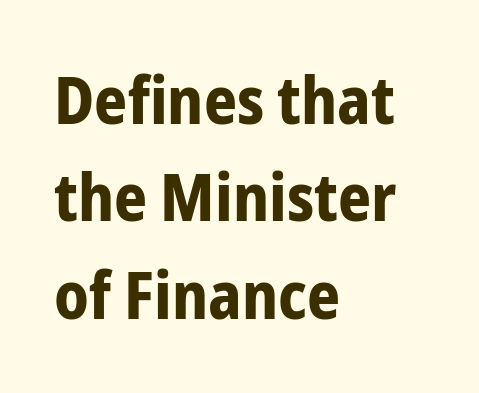
Q: Is the text bold? A: Yes.
Q: Is the text italic (slanted)? A: No, it is upright.
Q: Is the typeface a serif or a sans-serif typeface? A: Sans-serif.
Q: Is the text underlined? A: No.
Q: How is the paragraph aligned? A: Left-aligned.
Q: Is the spacing between letters normal or unusually wide? A: Normal.
Q: Is the spacing between lines tight, normal or loose? A: Normal.
Q: Width (condensed, normal, or wide)? A: Condensed.
Q: Stroke contrast? A: Low.
Q: x-height? A: Medium.
Q: Monospaced? A: No.
